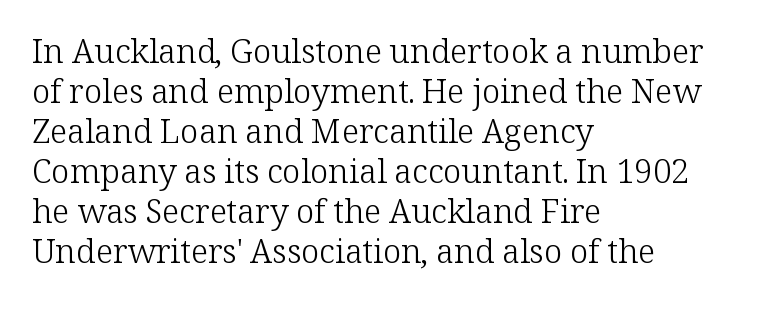
Q: Is the text bold? A: No.
Q: Is the text italic (slanted)? A: No, it is upright.
Q: Is the typeface a serif or a sans-serif typeface? A: Serif.
Q: Is the text underlined? A: No.
Q: How is the paragraph aligned? A: Left-aligned.
Q: Is the spacing between letters normal or unusually wide? A: Normal.
Q: Width (condensed, normal, or wide)? A: Normal.
Q: Stroke contrast? A: Low.
Q: x-height? A: Medium.
Q: Monospaced? A: No.
